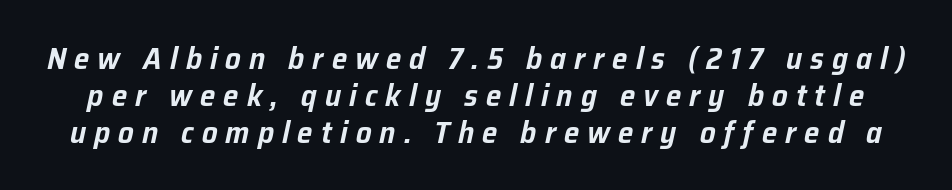
In terms of posture, this sample is oblique. This sample has the flowing, uneven cadence of proportional lettering. The tracking reads as deliberately expanded to a designer's eye. The space directly below the letters is spotless.
